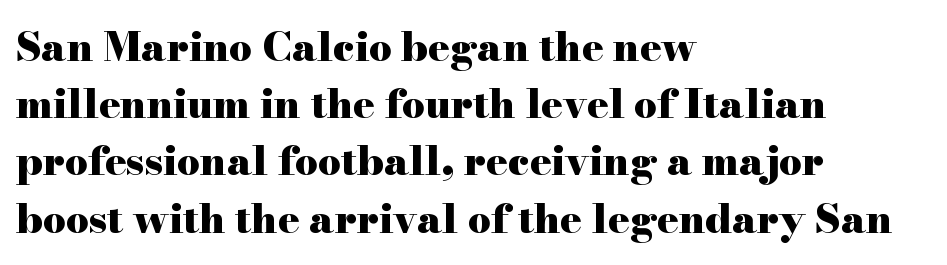
The lines in this sample share a left origin and differ only in where they stop. The lines sit at an ordinary, default distance from one another. These lines were composed using upright roman letters. Students, this is bold: see how much ink each stroke carries.
